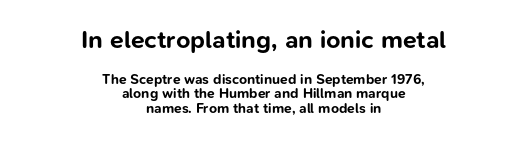
{"italic": "no", "bold": "yes", "underline": "no", "align": "center", "line_spacing": "tight", "line_spacing_ratio": 1.03, "letter_spacing": "normal", "letter_spacing_em": 0.0, "larger_block": "first", "size_ratio": 1.79, "glyph_px": 25}
